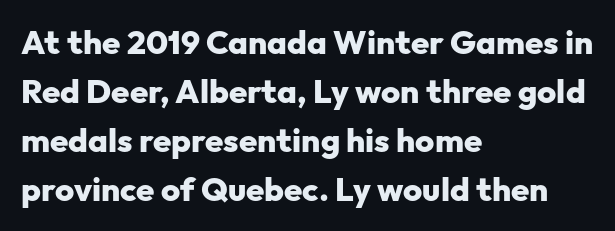
Note the varied advance widths — an 'i' is clearly narrower than an 'm'. Characters follow at the spacing the type designer built in. The vertical gap from one line to the next is medium. Does the type have serifs? No, each stem ends abruptly.
